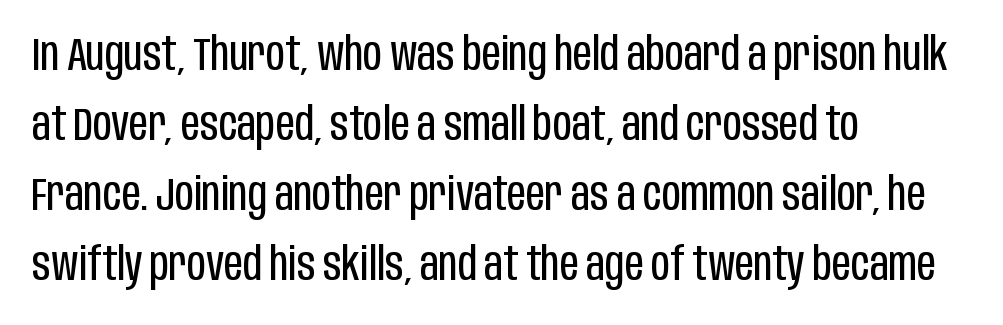
Q: Is the text bold? A: No.
Q: Is the text italic (slanted)? A: No, it is upright.
Q: Is the typeface a serif or a sans-serif typeface? A: Sans-serif.
Q: Is the text underlined? A: No.
Q: How is the paragraph aligned? A: Left-aligned.
Q: Is the spacing between letters normal or unusually wide? A: Normal.
Q: Is the spacing between lines tight, normal or loose? A: Normal.
Q: Width (condensed, normal, or wide)? A: Condensed.
Q: Stroke contrast? A: Low.
Q: x-height? A: Large.
Q: Monospaced? A: No.
